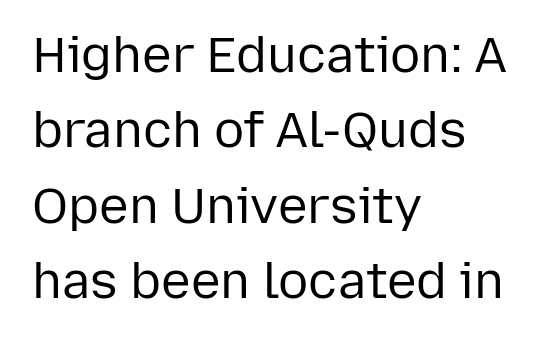
The image shows 50 px regular-weight sans-serif type, upright; set left-aligned, normal line spacing (1.51x), normal letter spacing, not underlined; low stroke contrast and a medium x-height.
